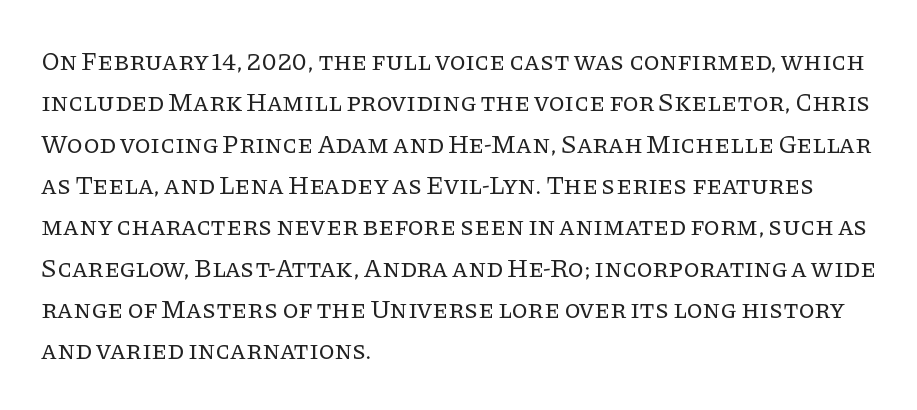
The image shows 26 px text type, upright; set left-aligned, normal line spacing (1.59x), normal letter spacing, not underlined.
